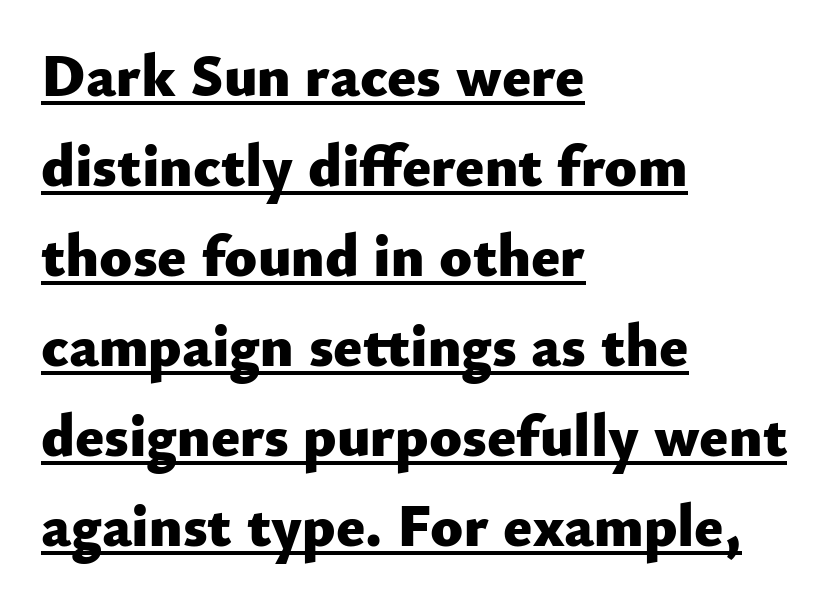
I'd call this a sans setting — the letters go barefoot. Characters follow at the spacing the type designer built in. The lettering is marked with a stroke running underneath it. Quick note: not italic, upright.
